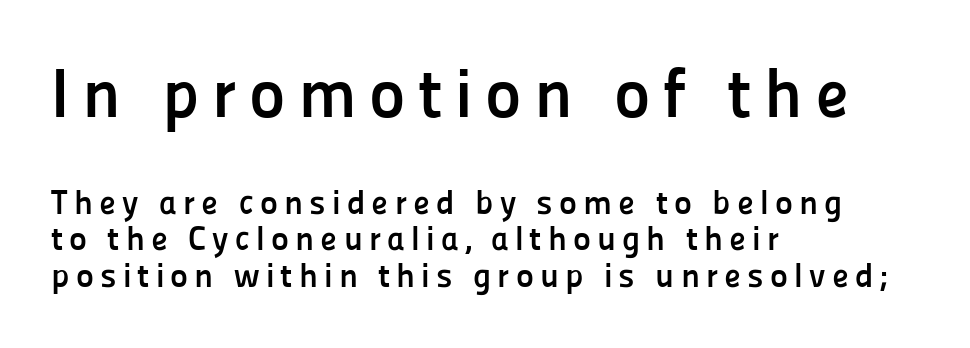
Q: Is the text bold? A: Yes.
Q: Is the text italic (slanted)? A: No, it is upright.
Q: Is the typeface a serif or a sans-serif typeface? A: Sans-serif.
Q: Is the text underlined? A: No.
Q: How is the paragraph aligned? A: Left-aligned.
Q: Is the spacing between lines tight, normal or loose? A: Tight.
Q: Which block of text is set in a larger size, the first (top) or the second (bottom)? A: The first (top) one.
Q: Width (condensed, normal, or wide)? A: Normal.
Q: Stroke contrast? A: Low.
Q: x-height? A: Medium.
Q: Monospaced? A: No.
